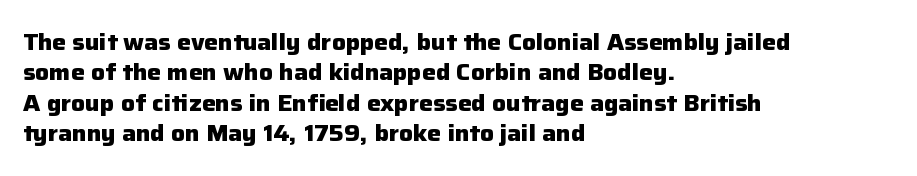
Q: Is the text bold? A: Yes.
Q: Is the text italic (slanted)? A: No, it is upright.
Q: Is the text underlined? A: No.
Q: How is the paragraph aligned? A: Left-aligned.
Q: Is the spacing between letters normal or unusually wide? A: Normal.
Q: Is the spacing between lines tight, normal or loose? A: Normal.
